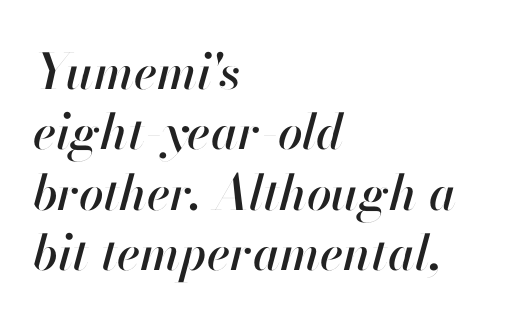
The image shows 49 px text type, italic (leaning right); set left-aligned, line spacing 1.23x, normal letter spacing, not underlined; high stroke contrast and a small x-height.
